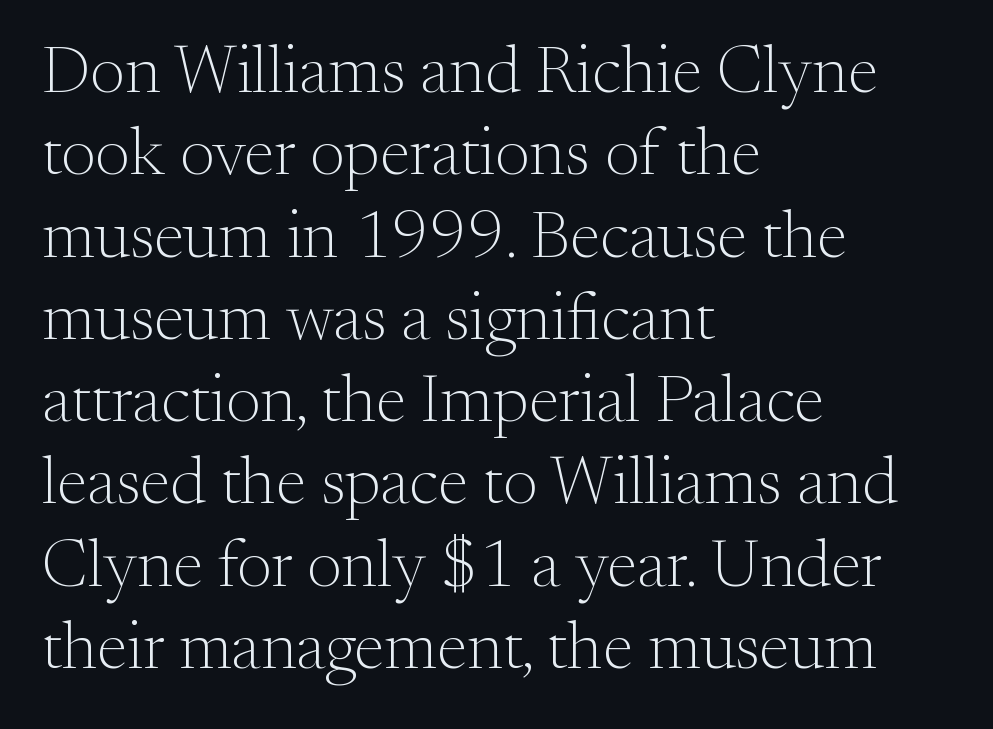
{"serif": "yes", "italic": "no", "bold": "no", "weight": "light", "width": "normal", "stroke_contrast": "medium", "x_height": "small", "monospaced": "no", "underline": "no", "align": "left", "line_spacing_ratio": 1.21, "letter_spacing": "normal", "letter_spacing_em": 0.0, "glyph_px": 68}
